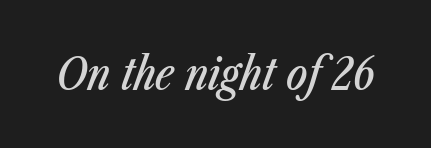
The image shows 45 px condensed type, italic (leaning right); set normal letter spacing, not underlined; low stroke contrast and a medium x-height.
